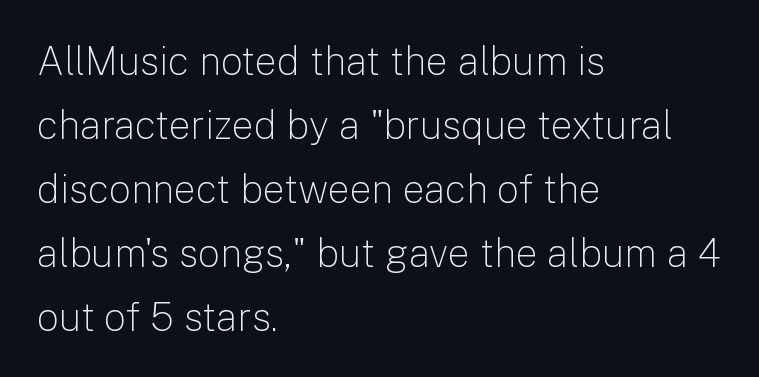
Q: Is the text bold? A: No.
Q: Is the text italic (slanted)? A: No, it is upright.
Q: Is the typeface a serif or a sans-serif typeface? A: Sans-serif.
Q: Is the text underlined? A: No.
Q: How is the paragraph aligned? A: Left-aligned.
Q: Is the spacing between letters normal or unusually wide? A: Normal.
Q: Is the spacing between lines tight, normal or loose? A: Normal.
Q: Width (condensed, normal, or wide)? A: Normal.
Q: Stroke contrast? A: Low.
Q: x-height? A: Medium.
Q: Monospaced? A: No.
